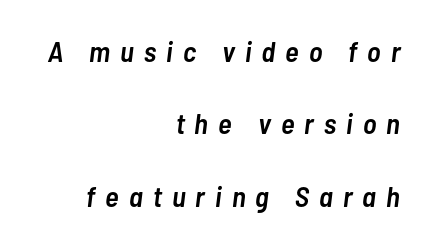
{"italic": "yes", "lean": "right", "slant_degrees": 7, "bold": "semi", "weight": "semibold", "width": "condensed", "stroke_contrast": "low", "x_height": "medium", "monospaced": "no", "underline": "no", "align": "right", "line_spacing": "loose", "line_spacing_ratio": 2.5, "letter_spacing": "wide", "letter_spacing_em": 0.35, "glyph_px": 29}
